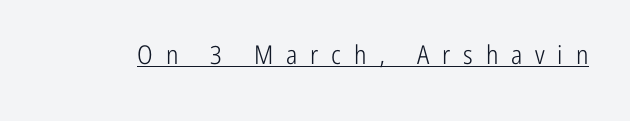
Q: Is the text bold? A: No.
Q: Is the text italic (slanted)? A: No, it is upright.
Q: Is the text underlined? A: Yes.
Q: Is the spacing between letters normal or unusually wide? A: Unusually wide.
